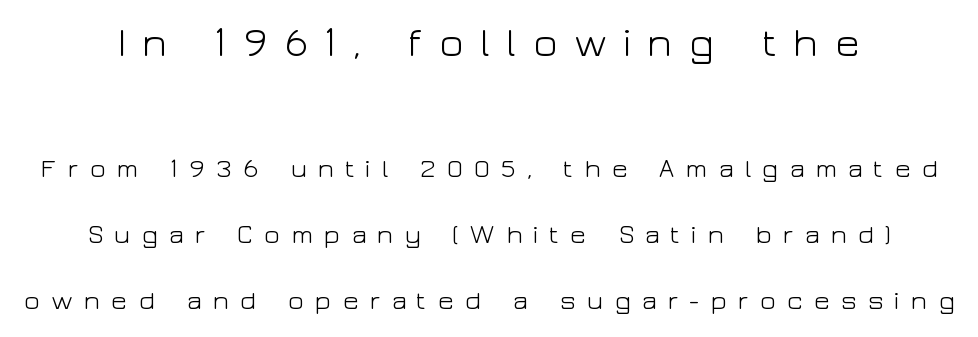
Glyph-to-glyph distance is far greater than everyday printed text. This layout puts the oversized block above and the modest block below. Whoever set this chose breathing room over compactness in the vertical rhythm. Think of a printed novel: that variable character pitch is what you see here.
